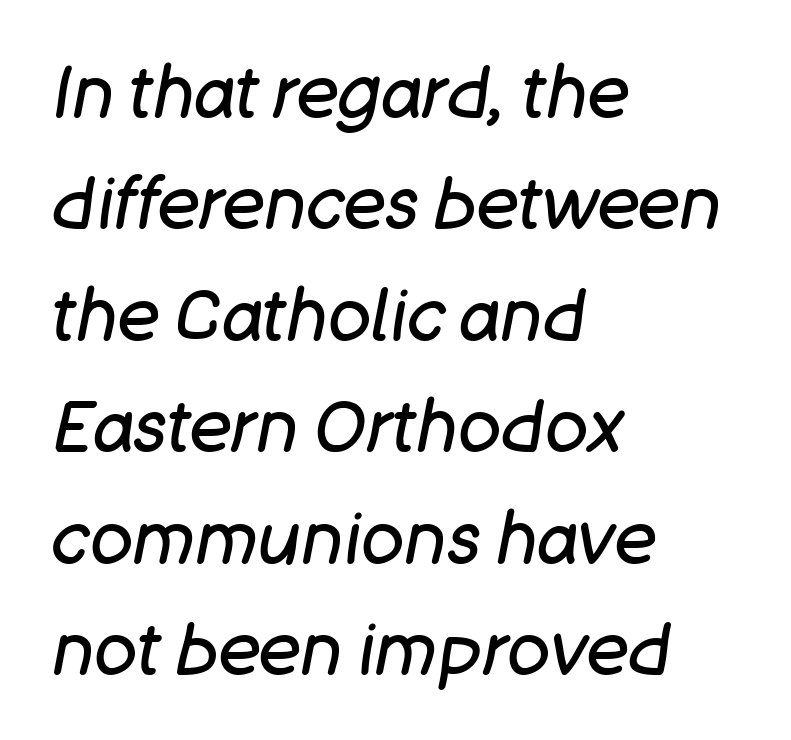
{"italic": "yes", "lean": "right", "slant_degrees": 11, "bold": "no", "weight": "regular", "width": "normal", "stroke_contrast": "low", "x_height": "large", "monospaced": "no", "underline": "no", "align": "left", "line_spacing": "normal", "line_spacing_ratio": 1.57, "letter_spacing": "normal", "letter_spacing_em": 0.0, "glyph_px": 71}
